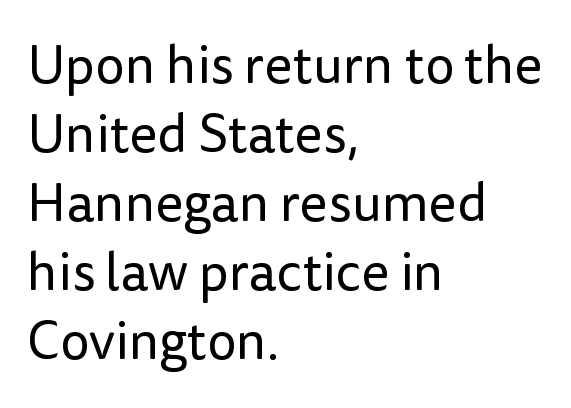
{"serif": "no", "italic": "no", "bold": "no", "weight": "regular", "width": "normal", "stroke_contrast": "low", "x_height": "medium", "monospaced": "no", "underline": "no", "align": "left", "line_spacing": "normal", "line_spacing_ratio": 1.3, "letter_spacing": "normal", "letter_spacing_em": 0.0, "glyph_px": 53}
